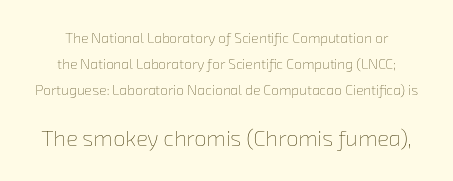
Q: Is the text bold? A: No.
Q: Is the text underlined? A: No.
Q: Is the spacing between letters normal or unusually wide? A: Normal.
Q: Which block of text is set in a larger size, the first (top) or the second (bottom)? A: The second (bottom) one.
